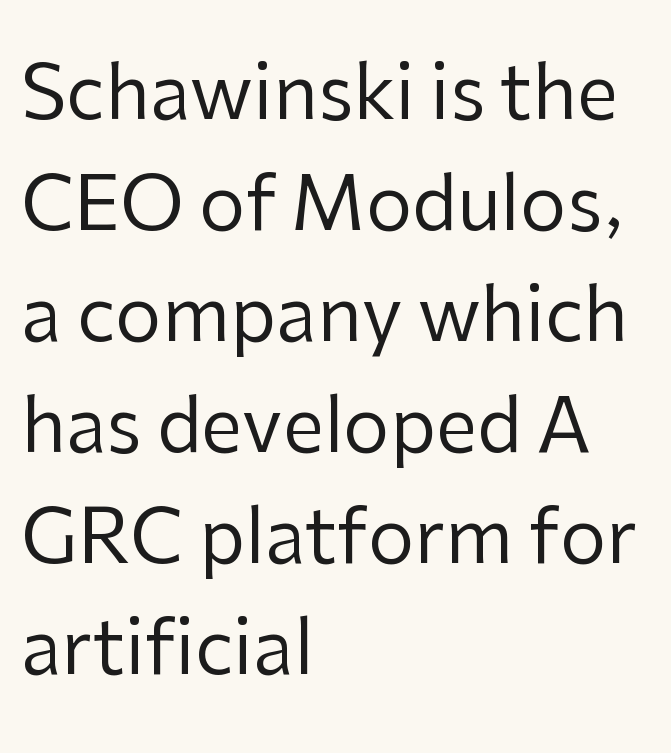
{"serif": "no", "italic": "no", "bold": "no", "weight": "regular", "width": "normal", "stroke_contrast": "low", "x_height": "medium", "monospaced": "no", "underline": "no", "align": "left", "line_spacing": "normal", "line_spacing_ratio": 1.5, "letter_spacing": "normal", "letter_spacing_em": 0.0, "glyph_px": 74}
